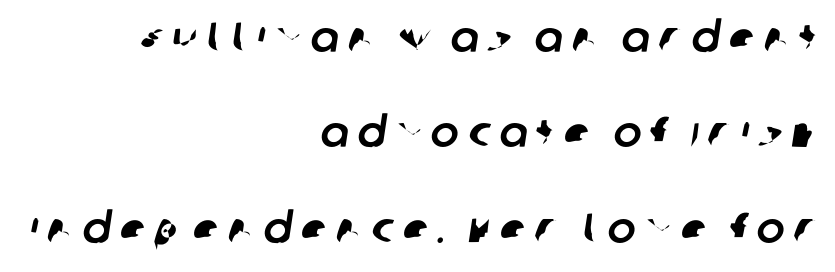
The image shows 42 px sans-serif type; set right-aligned, loose line spacing (2.27x), unusually wide letter spacing (+0.22 em), not underlined; low stroke contrast and a large x-height.
